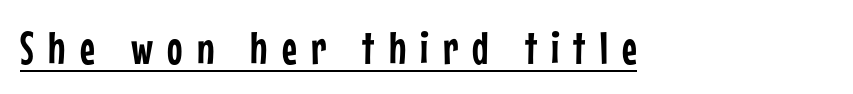
The image shows 46 px condensed sans-serif type, upright; set unusually wide letter spacing (+0.31 em), underlined; low stroke contrast and a medium x-height.
